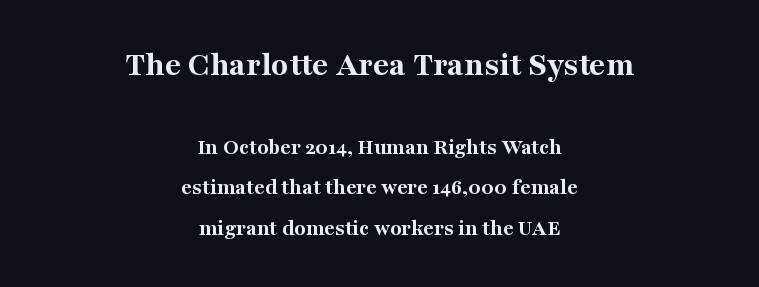
These lines are centered, leaving both edges ragged. Nobody drew a line under any word here. I'd call this a serif setting — the letters wear small feet. Spacing verdict: proportional, widths tailored to each character. This sample uses plain, unmodified letter spacing.
